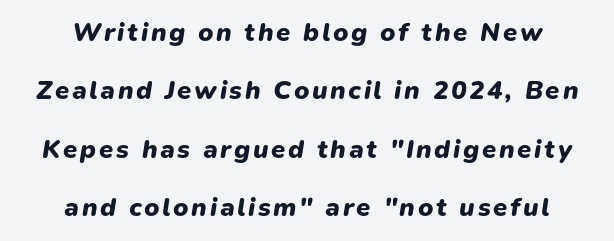
The image shows 26 px bold type, italic (leaning right); set centered, loose line spacing (2.25x), not underlined.
